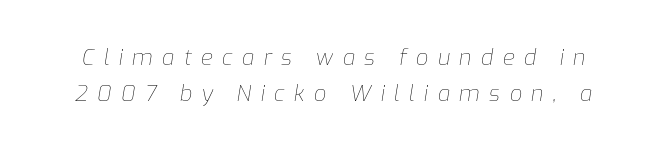
{"italic": "yes", "lean": "right", "slant_degrees": 9, "bold": "no", "underline": "no", "line_spacing": "normal", "line_spacing_ratio": 1.64, "letter_spacing": "wide", "letter_spacing_em": 0.42, "glyph_px": 22}
